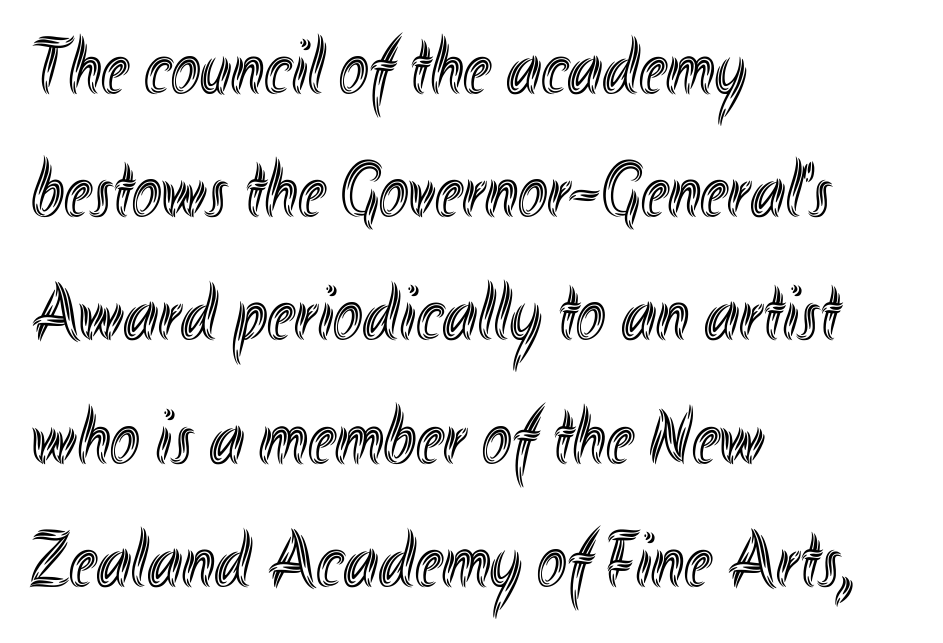
Q: Is the text italic (slanted)? A: Yes.
Q: Is the text underlined? A: No.
Q: How is the paragraph aligned? A: Left-aligned.
Q: Is the spacing between letters normal or unusually wide? A: Normal.
Q: Is the spacing between lines tight, normal or loose? A: Normal.
Q: Width (condensed, normal, or wide)? A: Condensed.
Q: x-height? A: Small.
Q: Monospaced? A: No.
